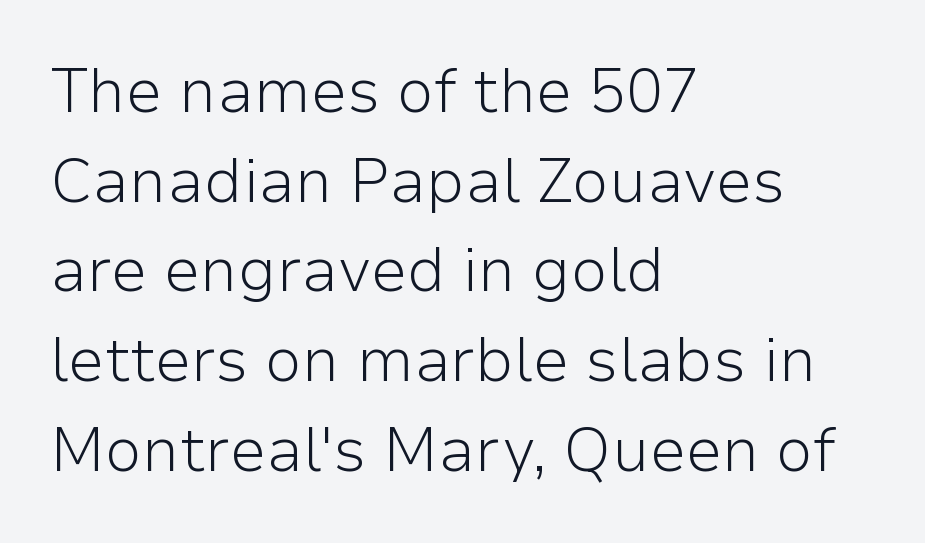
The glyphs are unaccompanied by any horizontal stroke below them. Ascenders rise straight up at ninety degrees. Think of a printed novel: that variable character pitch is what you see here. The leading is moderate, giving the passage an even texture.
